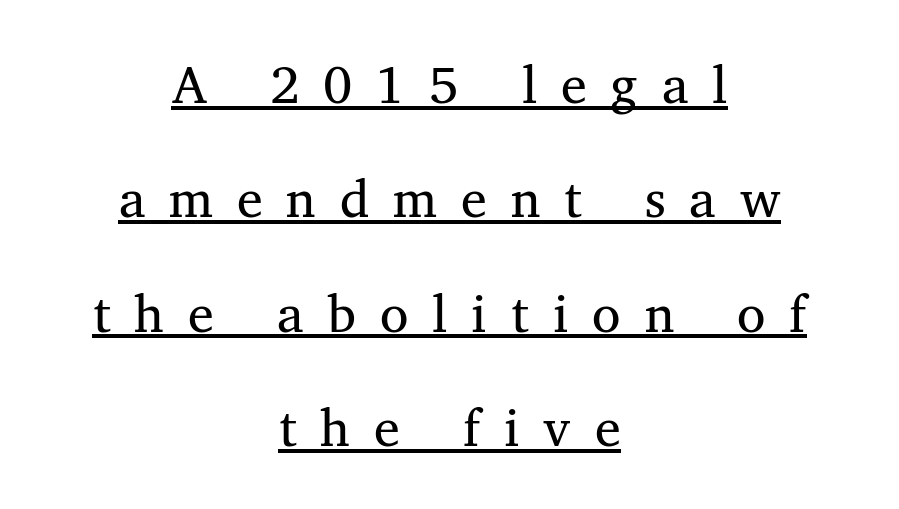
{"serif": "yes", "italic": "no", "bold": "no", "weight": "regular", "width": "normal", "stroke_contrast": "medium", "x_height": "medium", "monospaced": "no", "underline": "yes", "align": "center", "line_spacing": "loose", "line_spacing_ratio": 2.2, "letter_spacing": "wide", "letter_spacing_em": 0.46, "glyph_px": 52}
